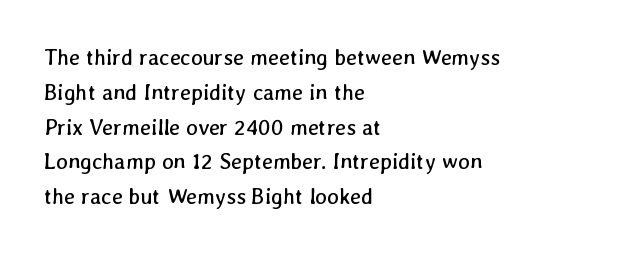
{"bold": "no", "underline": "no", "align": "left", "line_spacing": "normal", "line_spacing_ratio": 1.58, "letter_spacing": "normal", "letter_spacing_em": 0.0, "glyph_px": 22}
